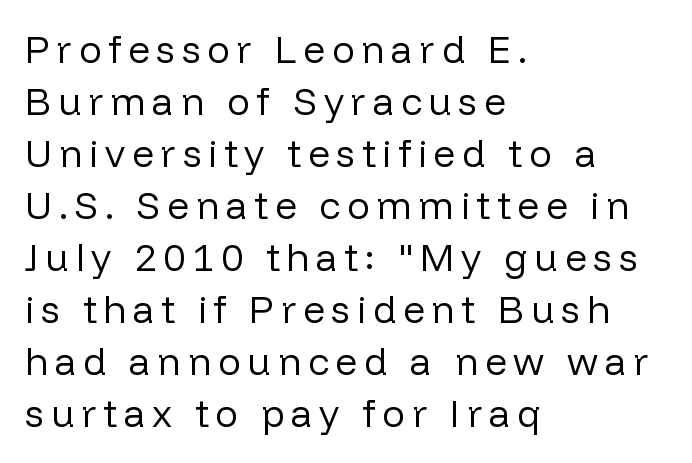
This sample has the flowing, uneven cadence of proportional lettering. In CSS terms this would be text-align: left. Posture: upright roman. Decoration check: the copy has no underline.
